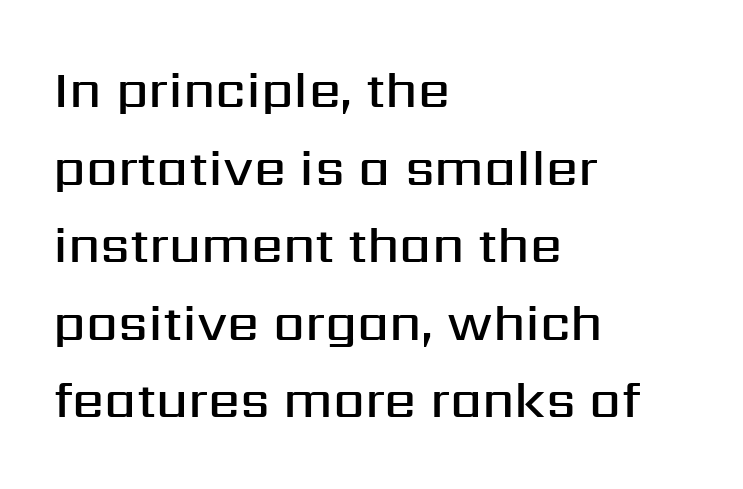
{"serif": "no", "italic": "no", "bold": "semi", "weight": "semibold", "width": "normal", "stroke_contrast": "medium", "x_height": "medium", "monospaced": "no", "underline": "no", "align": "left", "line_spacing": "normal", "line_spacing_ratio": 1.52, "letter_spacing": "normal", "letter_spacing_em": 0.0, "glyph_px": 51}
